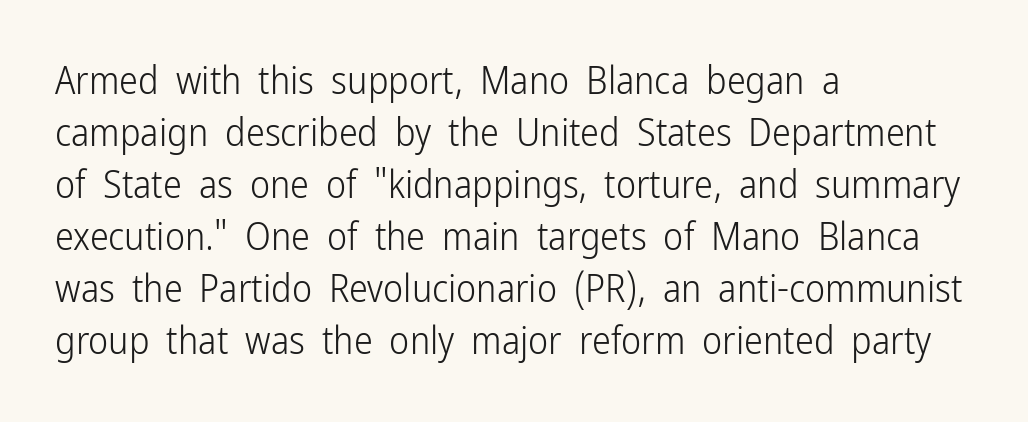
Is the type heavy? It reads as light-to-regular instead. These lines are rendered in a variable-pitch font. To sum up the face: it is a sans, with no serifs. Every row of glyphs begins at an identical x-position on the left.
